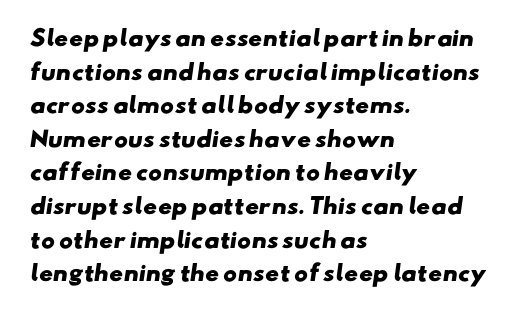
Q: Is the text bold? A: Yes.
Q: Is the text underlined? A: No.
Q: How is the paragraph aligned? A: Left-aligned.
Q: Is the spacing between letters normal or unusually wide? A: Normal.
Q: Is the spacing between lines tight, normal or loose? A: Normal.
